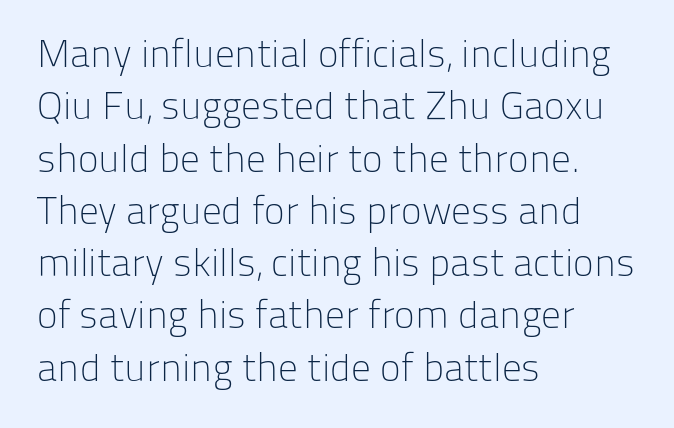
{"serif": "no", "italic": "no", "bold": "no", "weight": "light", "width": "normal", "stroke_contrast": "low", "x_height": "medium", "monospaced": "no", "underline": "no", "align": "left", "line_spacing": "normal", "line_spacing_ratio": 1.34, "letter_spacing": "normal", "letter_spacing_em": 0.0, "glyph_px": 39}
